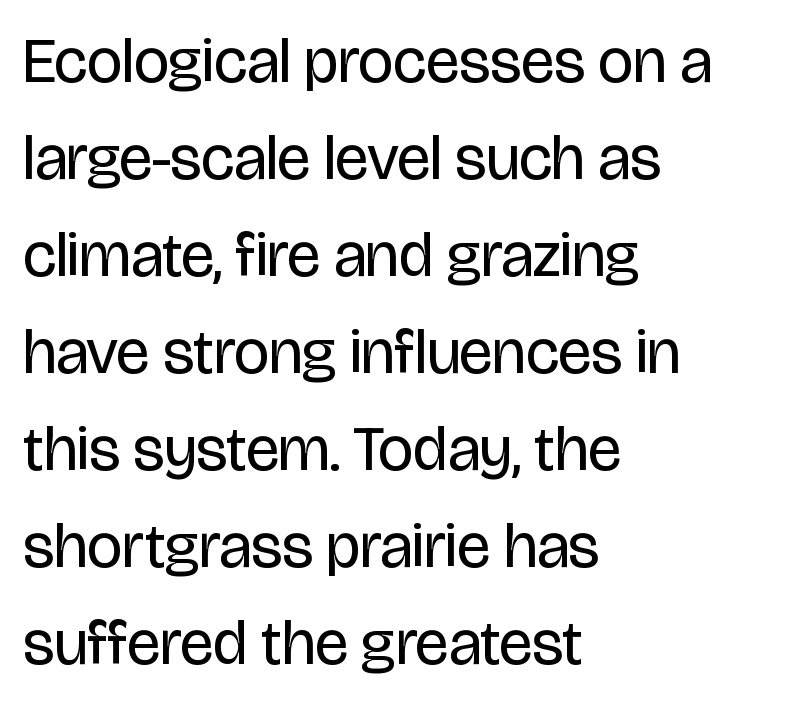
A bare baseline throughout the passage. This sample has the flowing, uneven cadence of proportional lettering. Left-aligned paragraph, ragged on the right. Look at the bottom of the vertical strokes: they stop flat, with no serifs. Posture: vertical.
